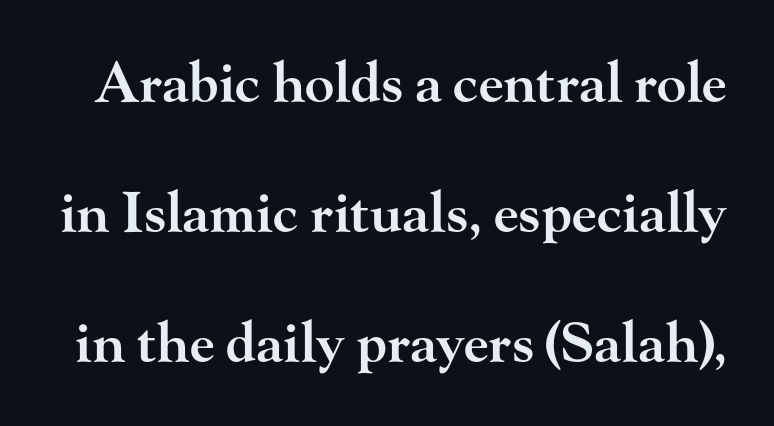
{"serif": "yes", "italic": "no", "bold": "semi", "weight": "semibold", "width": "wide", "stroke_contrast": "high", "x_height": "small", "monospaced": "no", "underline": "no", "line_spacing": "loose", "line_spacing_ratio": 2.36, "letter_spacing": "normal", "letter_spacing_em": 0.0, "glyph_px": 55}
